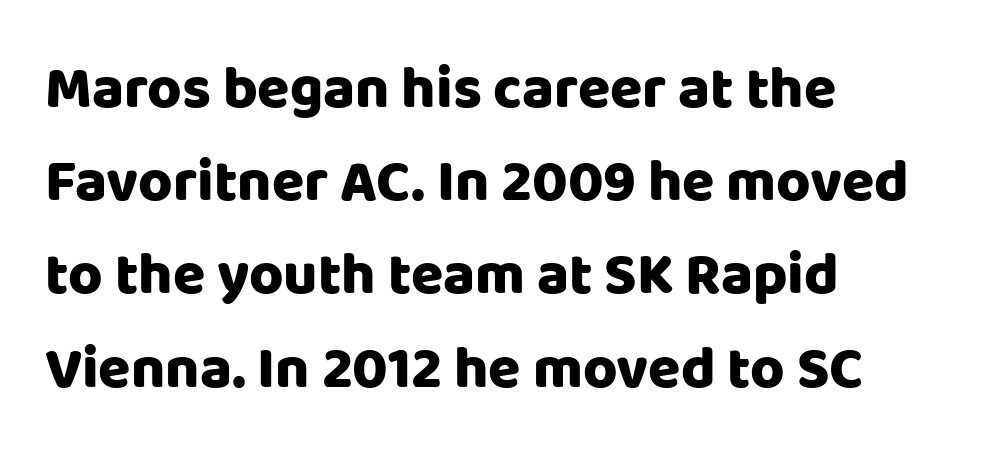
One glance says typical: line gaps are just what's usual. The lines are quadded left. Posture: vertical. I'd describe the lettering as bold — thick and assertive. Spacing between characters is what you'd get straight out of the box. The letters advance in unequal steps, a hallmark of proportional type.
